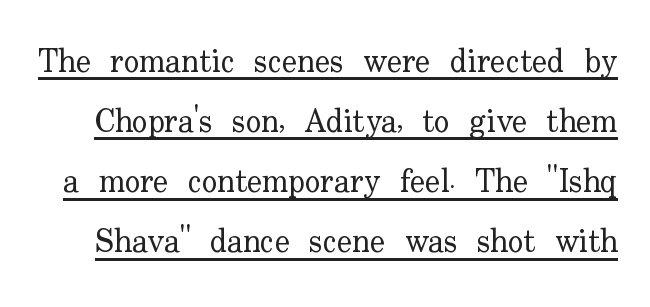
{"serif": "yes", "italic": "no", "bold": "no", "weight": "regular", "width": "normal", "stroke_contrast": "low", "x_height": "small", "monospaced": "no", "underline": "yes", "line_spacing_ratio": 1.88, "letter_spacing": "normal", "letter_spacing_em": 0.0, "glyph_px": 32}
